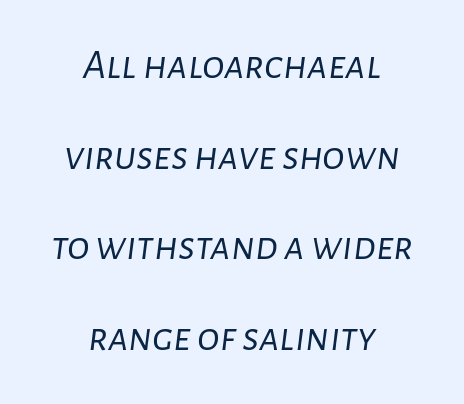
{"italic": "yes", "lean": "right", "slant_degrees": 7, "bold": "no", "weight": "light", "width": "normal", "stroke_contrast": "low", "x_height": "medium", "monospaced": "no", "underline": "no", "align": "center", "line_spacing": "loose", "line_spacing_ratio": 2.16, "letter_spacing": "normal", "letter_spacing_em": 0.0, "glyph_px": 42}
